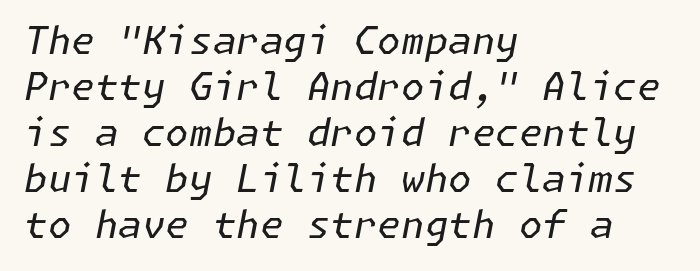
Leftover space on each line is placed entirely after the last word. Clear beneath every line of the passage. These glyphs show unthickened strokes, regular width or finer. Would a proofreader flag this as italicized? Yes. Does extra space separate the letters? No, they use regular spacing.
